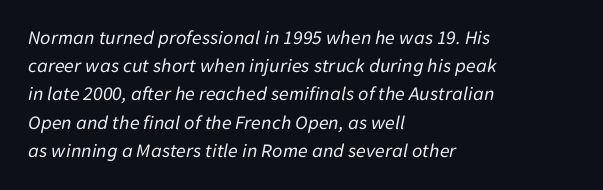
The image shows 20 px text type, italic (leaning right); set left-aligned, normal line spacing (1.41x), normal letter spacing, not underlined.
